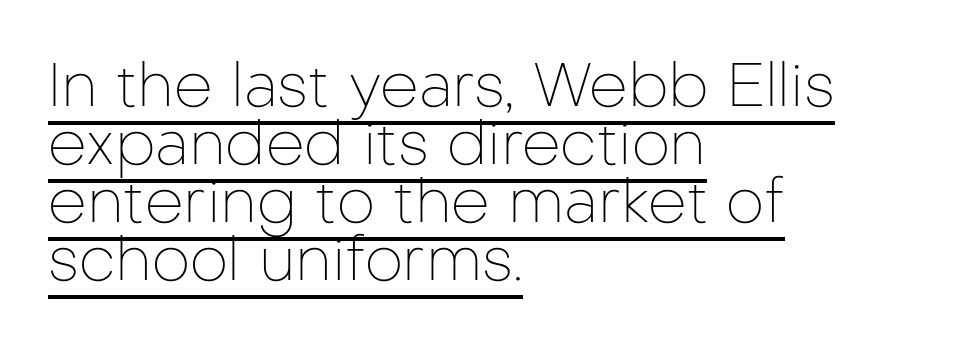
The image shows 61 px thin sans-serif type, upright; set left-aligned, tight line spacing (0.95x), normal letter spacing, underlined; low stroke contrast and a medium x-height.
